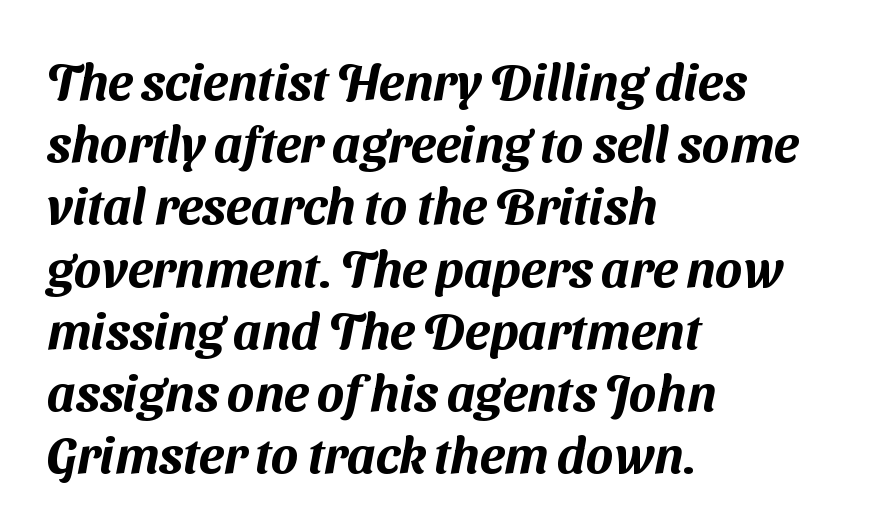
How are the letters spaced? Ordinarily, with no added tracking. A student would call this left alignment; a typographer would say flush left, rag right. The rendering shows plain stroke endings on the letterforms — a sans-serif design. The space beneath each line is pristine and unruled. Each letter keeps its own natural width here, so spacing adapts to shape.
